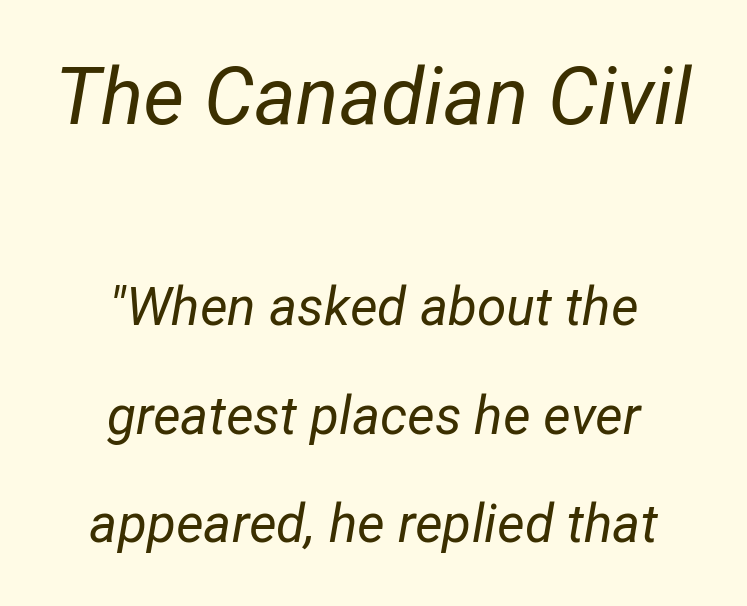
Characters follow at the spacing the type designer built in. Think standard paragraph weight, or any step lighter than that. Check under the words: just untouched page. Compare the two chunks: the upper has the greater cap height.
